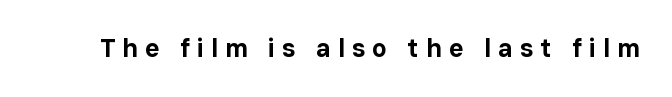
{"italic": "no", "bold": "yes", "underline": "no", "letter_spacing": "wide", "letter_spacing_em": 0.28, "glyph_px": 25}
